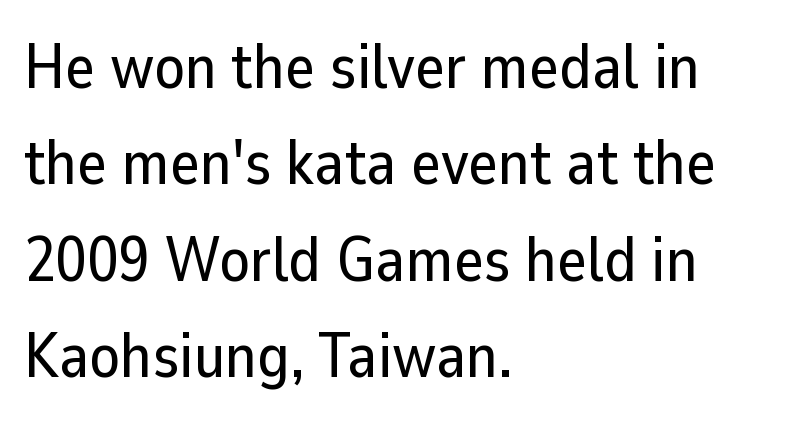
Q: Is the text italic (slanted)? A: No, it is upright.
Q: Is the typeface a serif or a sans-serif typeface? A: Sans-serif.
Q: Is the text underlined? A: No.
Q: How is the paragraph aligned? A: Left-aligned.
Q: Is the spacing between letters normal or unusually wide? A: Normal.
Q: Is the spacing between lines tight, normal or loose? A: Normal.
Q: Width (condensed, normal, or wide)? A: Normal.
Q: Stroke contrast? A: Low.
Q: x-height? A: Medium.
Q: Monospaced? A: No.
